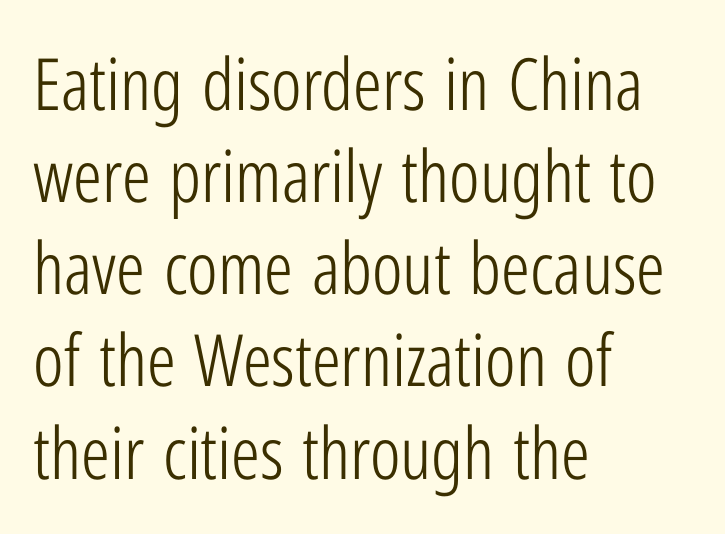
Character widths vary here, with narrow letters taking less room than wide ones. Stems here are at most as thick as an everyday book face. Anything drawn beneath the words? Only blank space. Does the lettering tilt? It doesn't — this is upright. The font family rendered here belongs to the sans-serif group.
